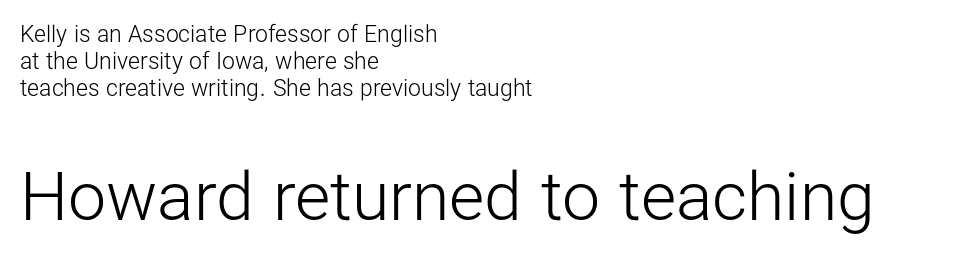
The image shows 68 px light sans-serif type, upright; set left-aligned, line spacing 1.18x, normal letter spacing, not underlined; the second (bottom) block is 2.96x larger; low stroke contrast and a medium x-height.
